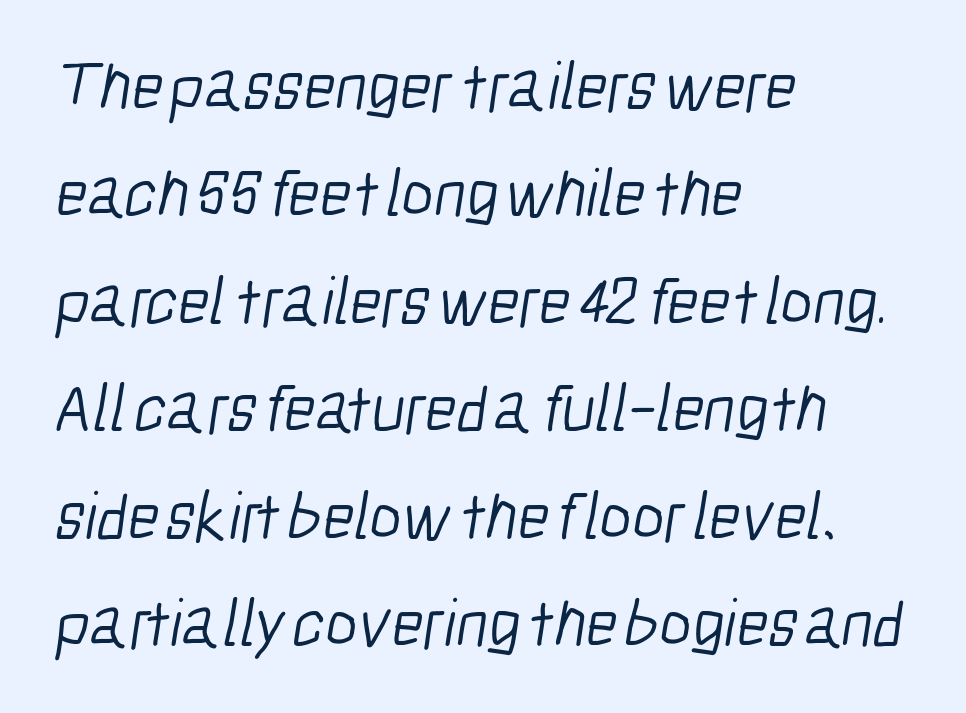
The image shows 68 px light, condensed sans-serif type; set left-aligned, normal line spacing (1.58x), normal letter spacing, not underlined; low stroke contrast and a medium x-height.
